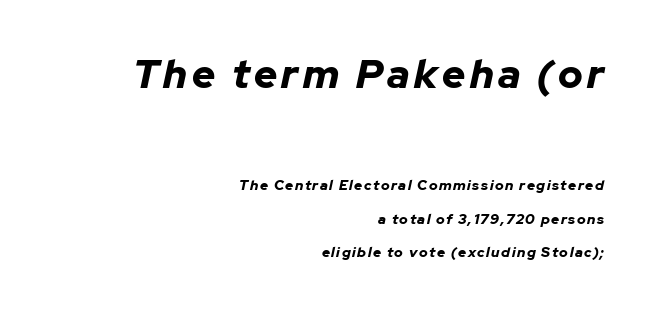
The image shows 40 px bold type, italic (leaning right); set right-aligned, loose line spacing (2.4x), not underlined; the first (top) block is 2.86x larger; low stroke contrast and a medium x-height.
